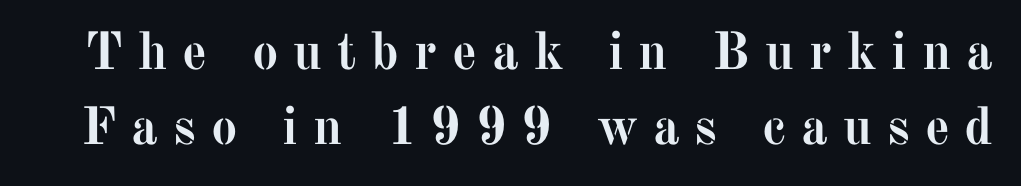
Proportional: the letters do not fall into vertical columns. Rows of type keep a routine distance in the vertical direction. This rendering widens character spacing well past its baseline value. Regarding serifs, this sample has them. The string is rendered with underlining switched off.
